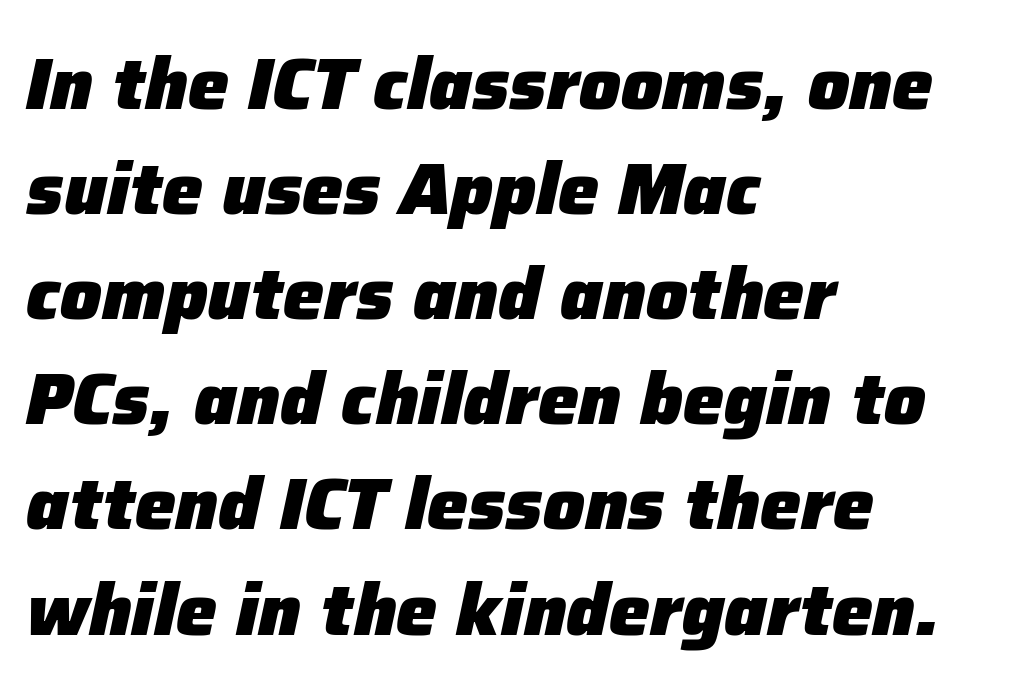
The image shows 73 px heavy type, italic (leaning right); set left-aligned, normal line spacing (1.44x), normal letter spacing, not underlined; low stroke contrast and a medium x-height.
